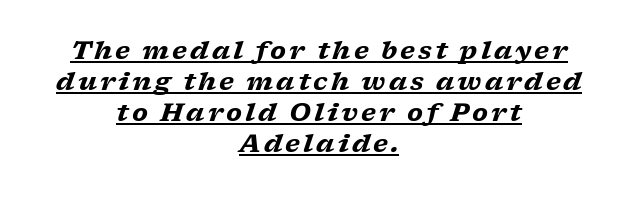
Compared with a flush-left layout, this one balances lines on the center instead. Slant detected: the letters are inclined. The typesetter has applied underlining to the passage shown. Heavy-handed strokes throughout: this text is bold.
